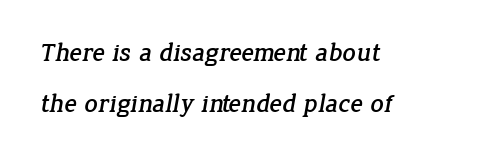
The image shows 26 px text type; set left-aligned, loose line spacing (1.97x), normal letter spacing, not underlined.
